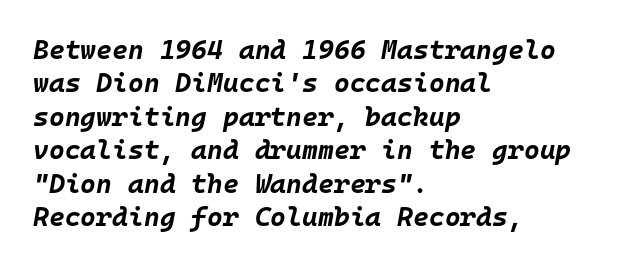
Every letter is thick-stroked: bold, no question. These lines keep a tight, regular rhythm from letter to letter. Compared with a centered layout, this one pins lines to the left instead. The strip under each line holds only bare page.
